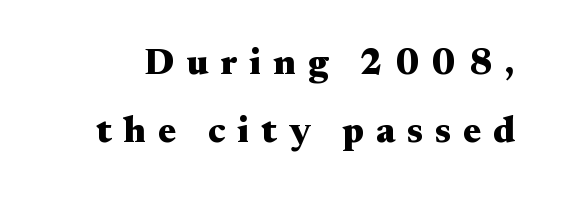
{"serif": "yes", "italic": "no", "bold": "yes", "weight": "heavy", "width": "wide", "stroke_contrast": "medium", "x_height": "small", "monospaced": "no", "underline": "no", "line_spacing_ratio": 1.84, "letter_spacing": "wide", "letter_spacing_em": 0.33, "glyph_px": 37}
